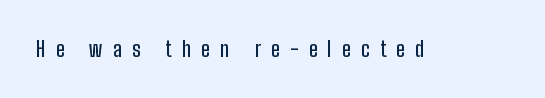
The image shows 21 px text type, upright; set unusually wide letter spacing (+0.49 em), not underlined.
